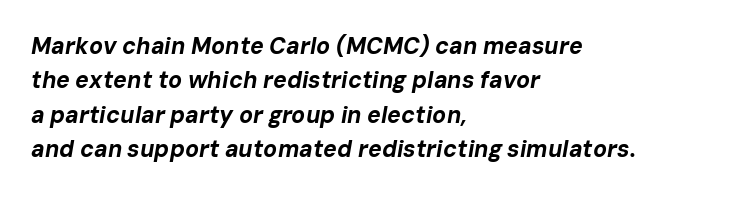
{"italic": "yes", "lean": "right", "slant_degrees": 10, "bold": "yes", "underline": "no", "align": "left", "line_spacing": "normal", "line_spacing_ratio": 1.5, "letter_spacing": "normal", "letter_spacing_em": 0.0, "glyph_px": 23}
